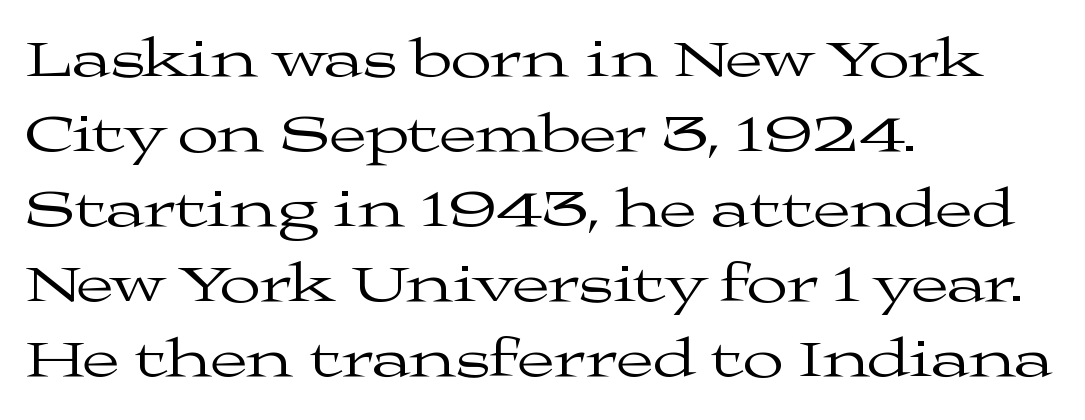
Weight: in the light-to-regular range. Whoever set this chose a conventional vertical rhythm. The letters carry serifs — small finishing strokes at the ends of their stems. Do the characters align in a grid? No, the font is proportional. The rag falls on the right side of this text block.
